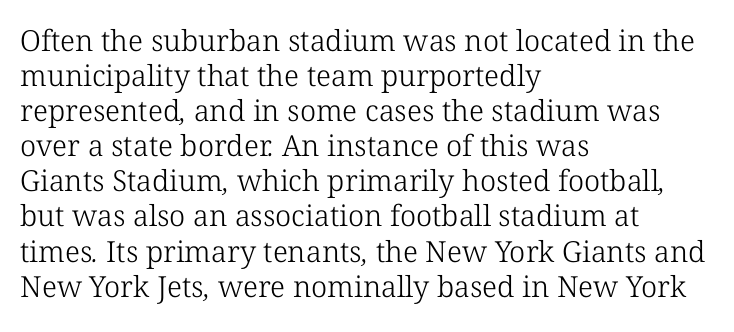
{"serif": "yes", "bold": "no", "weight": "light", "width": "normal", "stroke_contrast": "low", "x_height": "medium", "monospaced": "no", "underline": "no", "align": "left", "line_spacing_ratio": 1.21, "letter_spacing": "normal", "letter_spacing_em": 0.0, "glyph_px": 29}
